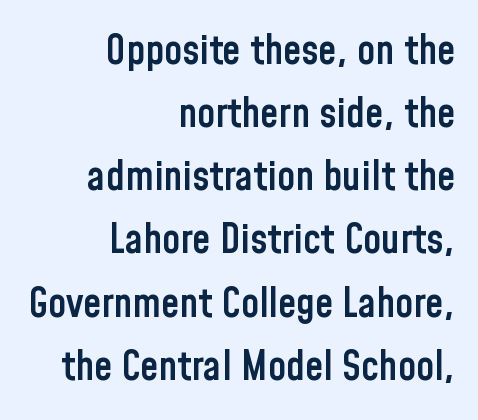
{"serif": "no", "italic": "no", "bold": "semi", "weight": "semibold", "width": "condensed", "stroke_contrast": "low", "x_height": "medium", "monospaced": "no", "underline": "no", "align": "right", "line_spacing": "normal", "line_spacing_ratio": 1.54, "letter_spacing": "normal", "letter_spacing_em": 0.0, "glyph_px": 41}
